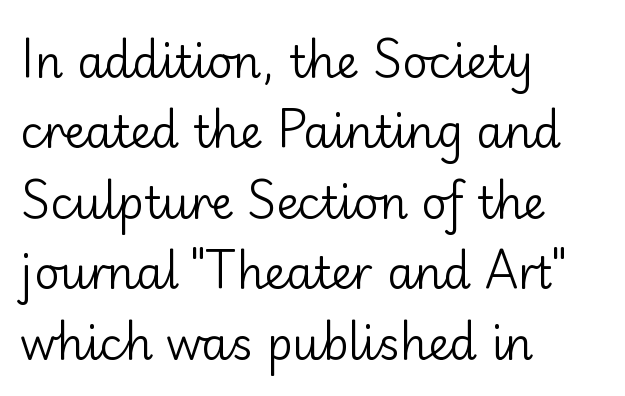
The image shows 44 px regular-weight sans-serif type, upright; set left-aligned, normal line spacing (1.6x), normal letter spacing, not underlined; low stroke contrast and a small x-height.
